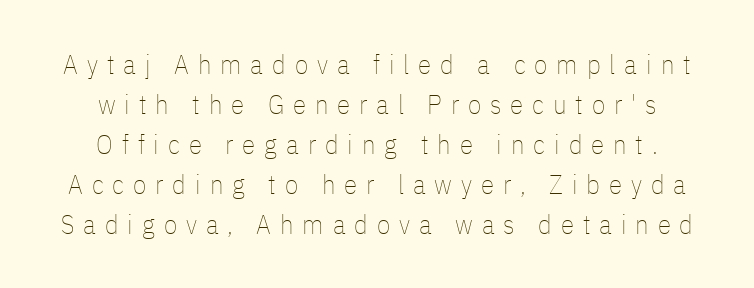
Q: Is the text bold? A: No.
Q: Is the text italic (slanted)? A: No, it is upright.
Q: Is the text underlined? A: No.
Q: How is the paragraph aligned? A: Centered.
Q: Is the spacing between letters normal or unusually wide? A: Unusually wide.
Q: Is the spacing between lines tight, normal or loose? A: Normal.
